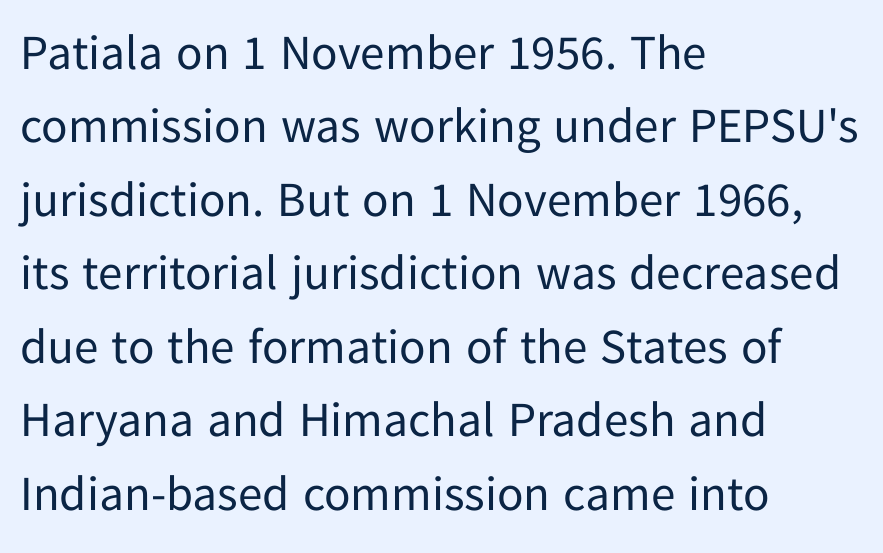
{"serif": "no", "italic": "no", "bold": "no", "weight": "regular", "width": "normal", "stroke_contrast": "low", "x_height": "medium", "monospaced": "no", "underline": "no", "align": "left", "line_spacing": "normal", "line_spacing_ratio": 1.5, "letter_spacing": "normal", "letter_spacing_em": 0.0, "glyph_px": 49}
